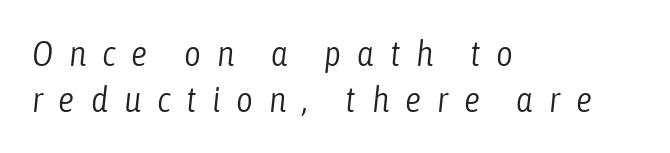
The strip under each line holds only bare page. Alignment: flush left. Looks like regular typesetting: each glyph gets only the width it needs. There's an unmistakable incline to the writing here. The typeface has the unassuming heft of standard copy or less.
